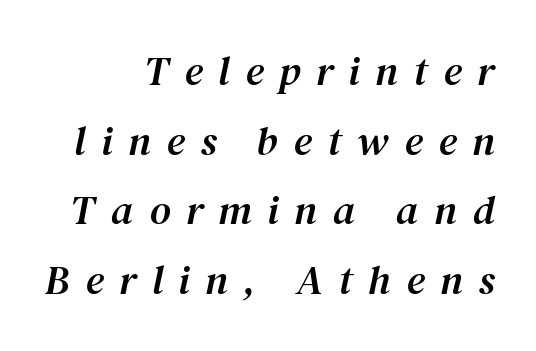
{"serif": "yes", "italic": "yes", "lean": "right", "slant_degrees": 12, "width": "normal", "stroke_contrast": "medium", "x_height": "medium", "monospaced": "no", "underline": "no", "align": "right", "line_spacing": "normal", "line_spacing_ratio": 1.7, "letter_spacing": "wide", "letter_spacing_em": 0.38, "glyph_px": 41}
